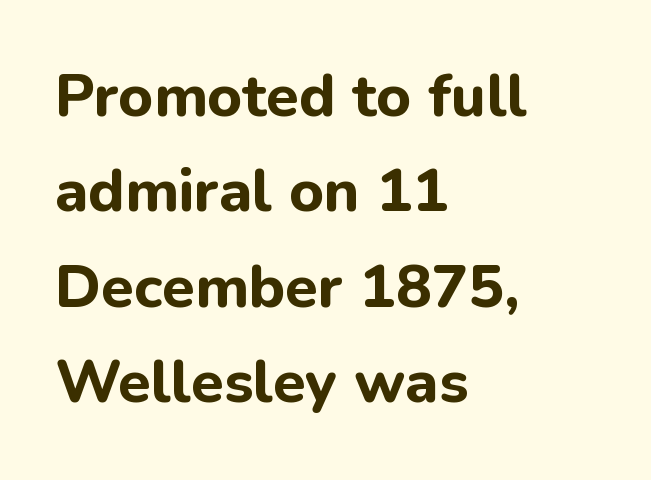
{"serif": "no", "italic": "no", "bold": "yes", "weight": "bold", "width": "normal", "stroke_contrast": "low", "x_height": "medium", "monospaced": "no", "underline": "no", "align": "left", "line_spacing": "normal", "line_spacing_ratio": 1.59, "letter_spacing": "normal", "letter_spacing_em": 0.0, "glyph_px": 60}
